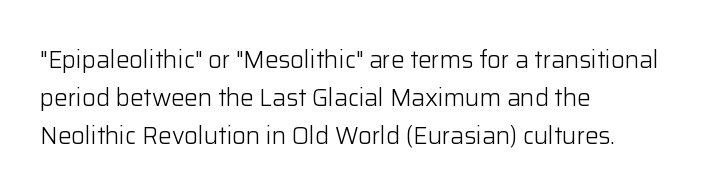
The image shows 24 px text type, upright; set left-aligned, normal line spacing (1.59x), normal letter spacing, not underlined.
